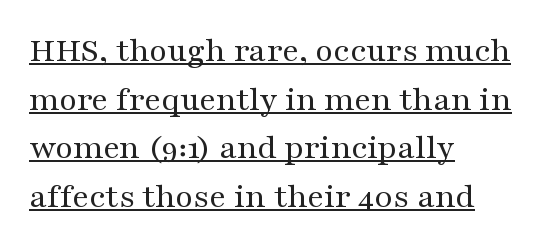
Q: Is the text bold? A: No.
Q: Is the text italic (slanted)? A: No, it is upright.
Q: Is the typeface a serif or a sans-serif typeface? A: Serif.
Q: Is the text underlined? A: Yes.
Q: How is the paragraph aligned? A: Left-aligned.
Q: Is the spacing between letters normal or unusually wide? A: Normal.
Q: Is the spacing between lines tight, normal or loose? A: Normal.
Q: Width (condensed, normal, or wide)? A: Wide.
Q: Stroke contrast? A: Medium.
Q: x-height? A: Medium.
Q: Monospaced? A: No.
